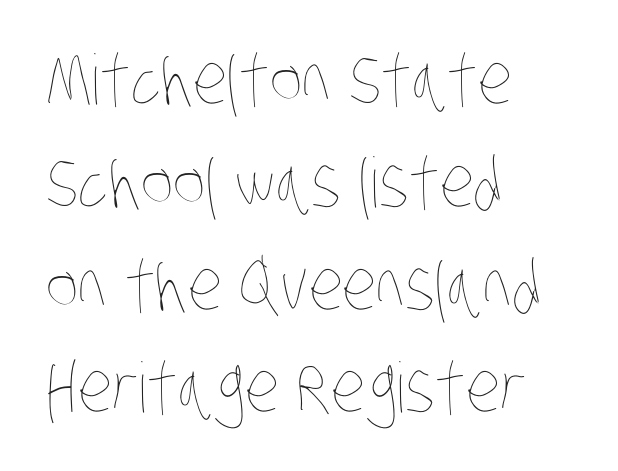
The image shows 69 px thin, condensed type; set left-aligned, normal line spacing (1.49x), normal letter spacing, not underlined; low stroke contrast and a large x-height.
